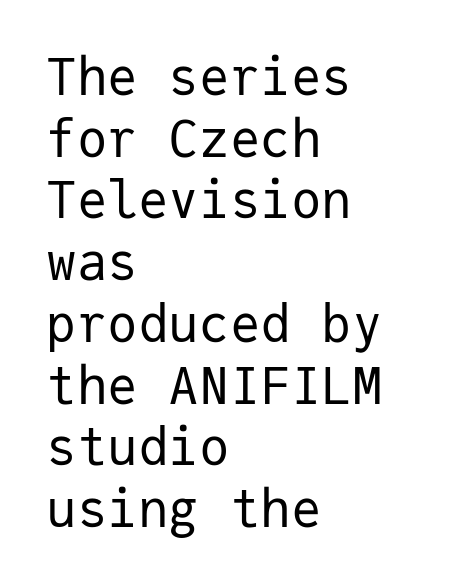
The image shows 51 px regular-weight sans-serif type, upright, monospaced; set left-aligned, line spacing 1.21x, normal letter spacing, not underlined; low stroke contrast and a medium x-height.
